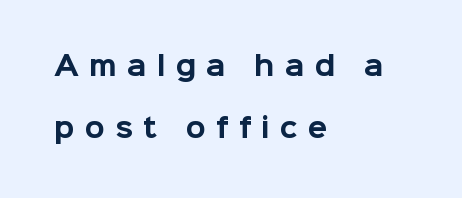
The image shows 26 px bold type, upright; set left-aligned, loose line spacing (2.39x), unusually wide letter spacing (+0.39 em), not underlined.
